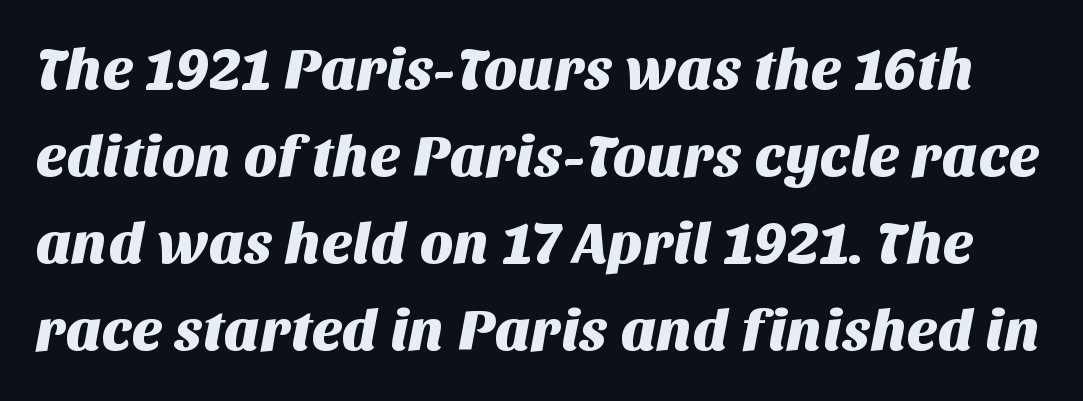
The image shows 58 px sans-serif type; set normal line spacing (1.5x), normal letter spacing, not underlined; medium stroke contrast and a large x-height.
